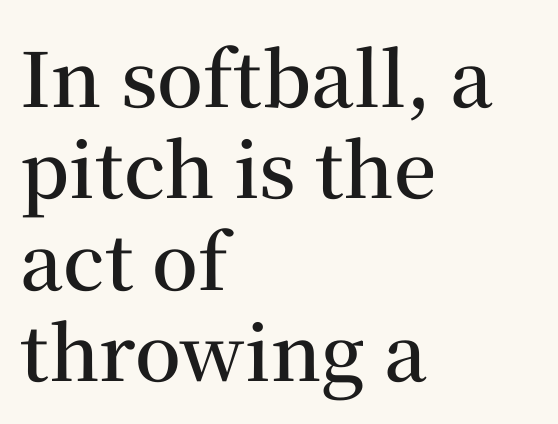
The image shows 75 px semibold serif type, upright; set left-aligned, line spacing 1.22x, normal letter spacing, not underlined; medium stroke contrast and a medium x-height.
